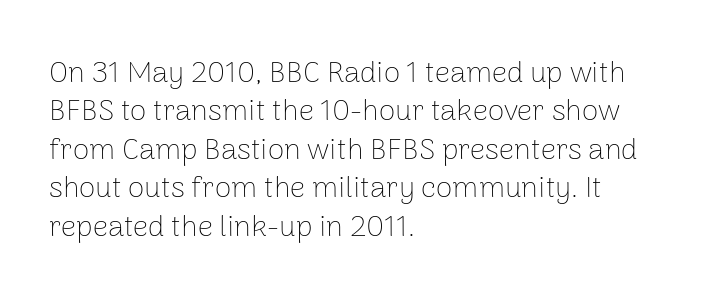
Q: Is the text bold? A: No.
Q: Is the text italic (slanted)? A: No, it is upright.
Q: Is the typeface a serif or a sans-serif typeface? A: Sans-serif.
Q: Is the text underlined? A: No.
Q: How is the paragraph aligned? A: Left-aligned.
Q: Is the spacing between letters normal or unusually wide? A: Normal.
Q: Is the spacing between lines tight, normal or loose? A: Normal.
Q: Width (condensed, normal, or wide)? A: Normal.
Q: Stroke contrast? A: Low.
Q: x-height? A: Medium.
Q: Monospaced? A: No.
